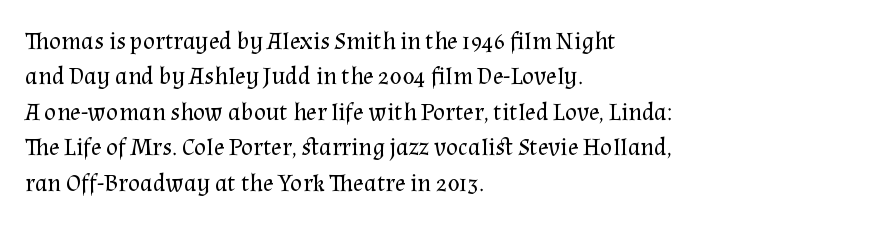
The image shows 25 px text type, upright; set left-aligned, normal line spacing (1.42x), normal letter spacing, not underlined.
